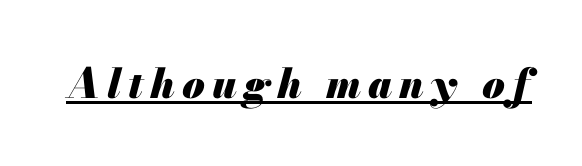
Students, observe the line beneath the letters — that is underlining. Spacing verdict: proportional, widths tailored to each character. Notice how thick the strokes are: this is what a full bold looks like. The text carries the slant typical of an italic or oblique font.
